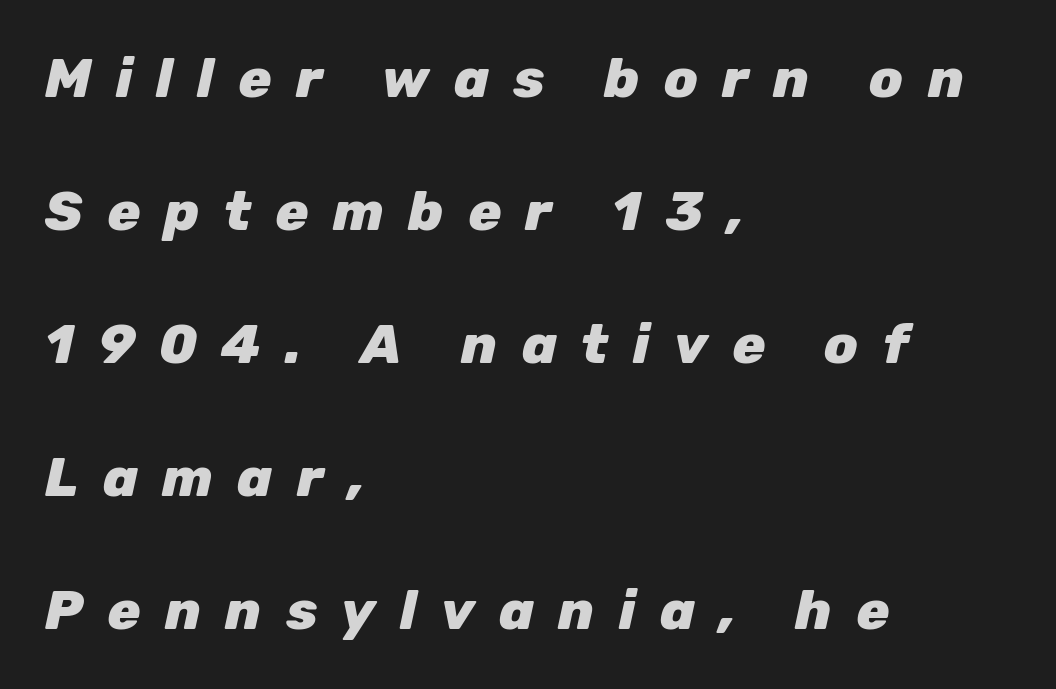
The line-height multiplier appears high, well above default. Proportional: the letters do not fall into vertical columns. Visually the block forms a straight wall on the left and a jagged coastline on the right. Plain, unruled lines of type. Weight: bold. This rendering widens character spacing well past its baseline value.
